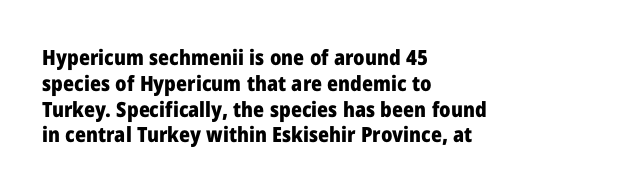
The image shows 21 px bold type, upright; set left-aligned, line spacing 1.23x, normal letter spacing, not underlined.
